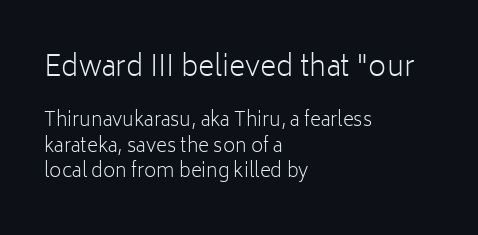
{"serif": "no", "italic": "no", "bold": "no", "weight": "light", "width": "normal", "stroke_contrast": "low", "x_height": "medium", "monospaced": "no", "underline": "no", "align": "left", "line_spacing": "normal", "line_spacing_ratio": 1.35, "letter_spacing": "normal", "letter_spacing_em": 0.0, "larger_block": "first", "size_ratio": 1.47, "glyph_px": 28}
